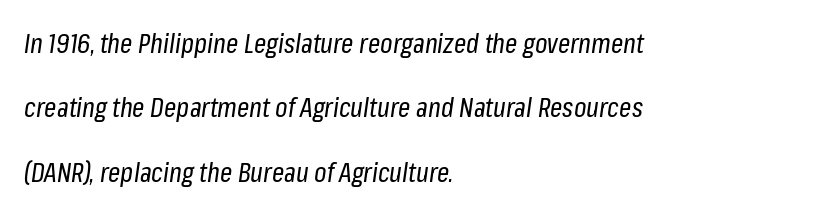
Does the leading feel generous? Absolutely, it's lavish. This is not heavy type; no bold has been used. The lettering tilts uniformly, giving the passage an italic look. Look at the tracking — it's just the regular setting, nothing added. Clear beneath every line of the passage.
